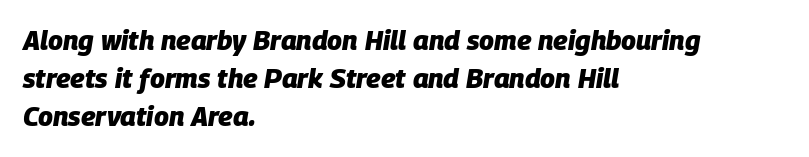
{"italic": "yes", "lean": "right", "slant_degrees": 9, "bold": "yes", "underline": "no", "align": "left", "line_spacing": "normal", "line_spacing_ratio": 1.41, "letter_spacing": "normal", "letter_spacing_em": 0.0, "glyph_px": 27}
